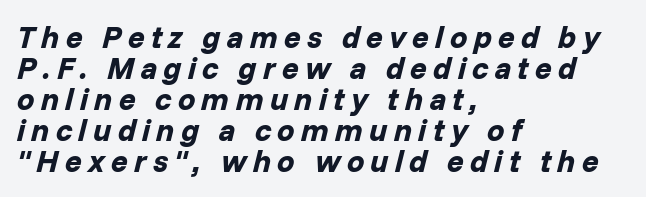
The image shows 31 px bold type, italic (leaning right); set left-aligned, tight line spacing (1.0x), unusually wide letter spacing (+0.2 em), not underlined; low stroke contrast and a medium x-height.
